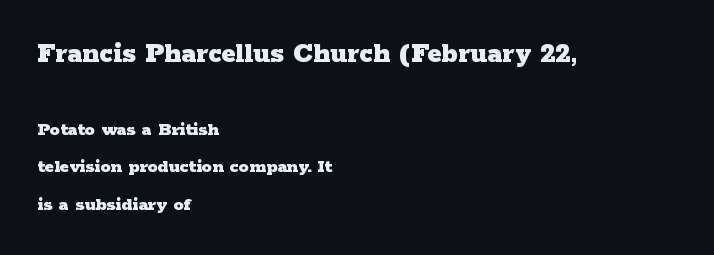
{"serif": "yes", "italic": "no", "bold": "yes", "weight": "heavy", "width": "wide", "stroke_contrast": "low", "x_height": "medium", "monospaced": "no", "underline": "no", "align": "left", "line_spacing_ratio": 1.89, "letter_spacing": "normal", "letter_spacing_em": 0.0, "larger_block": "first", "size_ratio": 1.5, "glyph_px": 30}
